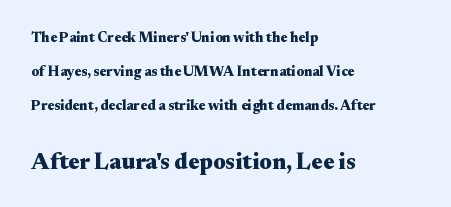
The image shows 23 px bold type, upright; set left-aligned, loose line spacing (2.44x), normal letter spacing, not underlined; the second (bottom) block is 1.64x larger.
